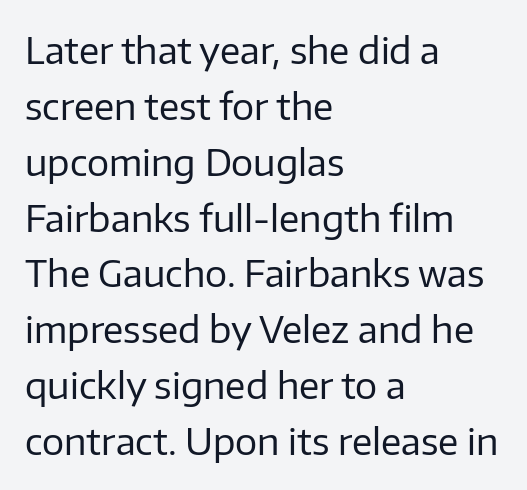
Q: Is the text bold? A: No.
Q: Is the text italic (slanted)? A: No, it is upright.
Q: Is the typeface a serif or a sans-serif typeface? A: Sans-serif.
Q: Is the text underlined? A: No.
Q: How is the paragraph aligned? A: Left-aligned.
Q: Is the spacing between letters normal or unusually wide? A: Normal.
Q: Is the spacing between lines tight, normal or loose? A: Normal.
Q: Width (condensed, normal, or wide)? A: Normal.
Q: Stroke contrast? A: Low.
Q: x-height? A: Medium.
Q: Monospaced? A: No.
